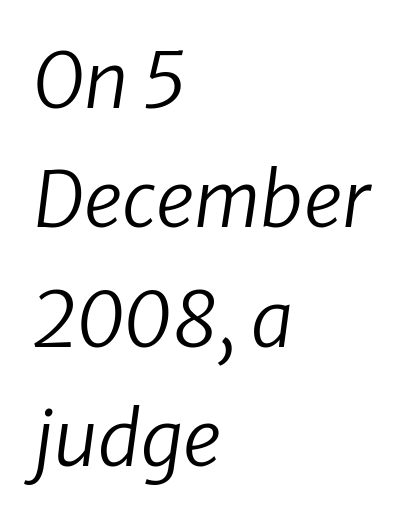
The image shows 76 px regular-weight type, italic (leaning right); set left-aligned, normal line spacing (1.57x), normal letter spacing, not underlined; low stroke contrast and a medium x-height.
